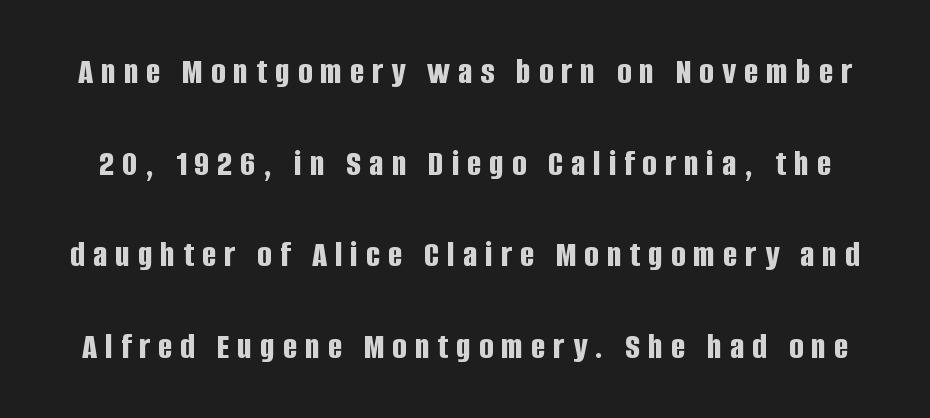
Q: Is the text bold? A: Yes.
Q: Is the text italic (slanted)? A: No, it is upright.
Q: Is the typeface a serif or a sans-serif typeface? A: Sans-serif.
Q: Is the text underlined? A: No.
Q: Is the spacing between letters normal or unusually wide? A: Unusually wide.
Q: Is the spacing between lines tight, normal or loose? A: Loose.
Q: Width (condensed, normal, or wide)? A: Condensed.
Q: Stroke contrast? A: Low.
Q: x-height? A: Large.
Q: Monospaced? A: No.
